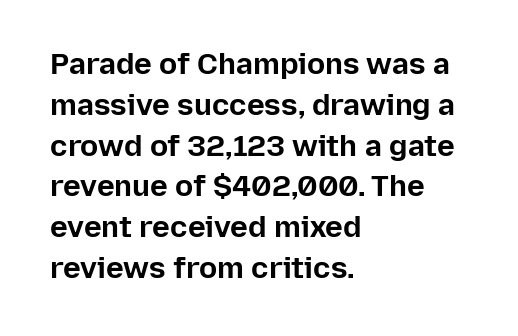
The image shows 30 px bold sans-serif type, upright; set left-aligned, normal line spacing (1.36x), normal letter spacing, not underlined; low stroke contrast and a medium x-height.
